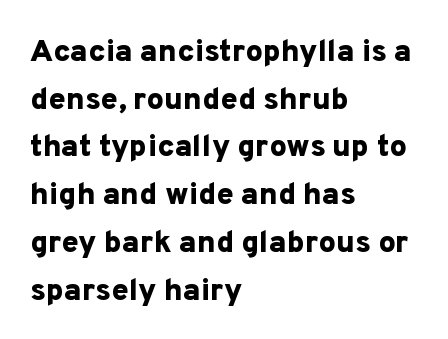
The image shows 31 px bold sans-serif type, upright; set left-aligned, normal line spacing (1.54x), normal letter spacing, not underlined; low stroke contrast and a medium x-height.
